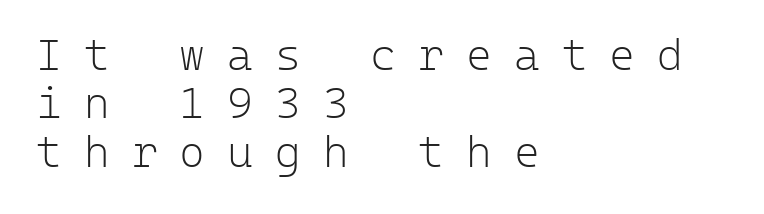
The image shows 44 px light sans-serif type, upright, monospaced; set left-aligned, tight line spacing (1.1x), unusually wide letter spacing (+0.5 em), not underlined; low stroke contrast and a medium x-height.
